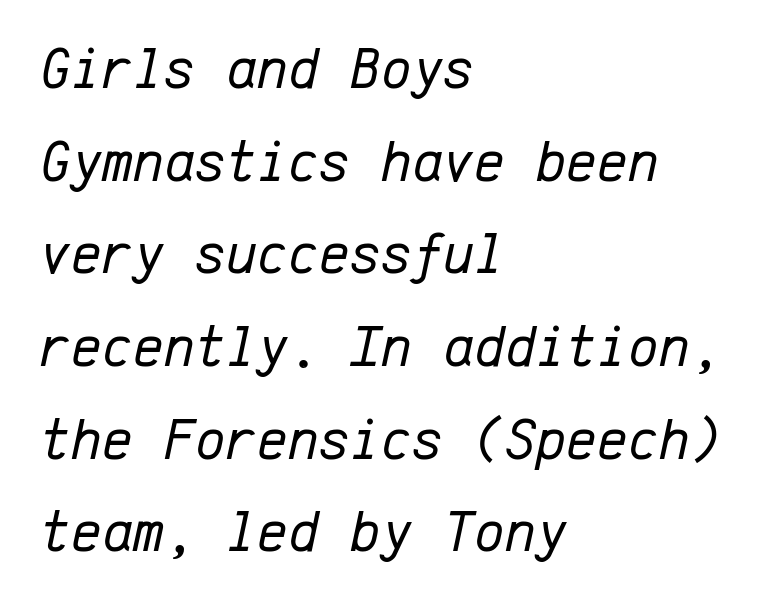
The ragged edge is on the right, which tells us the setting is flush left. A bare baseline throughout the passage. The rendering uses a moderate line-height, typical for paragraphs. The passage shown leans; its letterforms are oblique. Ink coverage per letter is moderate at most. The type is set solid horizontally, with unmodified tracking.
